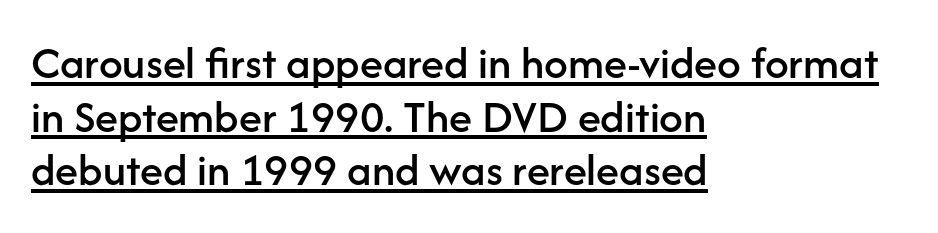
{"serif": "no", "italic": "no", "width": "normal", "stroke_contrast": "low", "x_height": "medium", "monospaced": "no", "underline": "yes", "align": "left", "line_spacing": "tight", "line_spacing_ratio": 1.14, "letter_spacing": "normal", "letter_spacing_em": 0.0, "glyph_px": 47}
